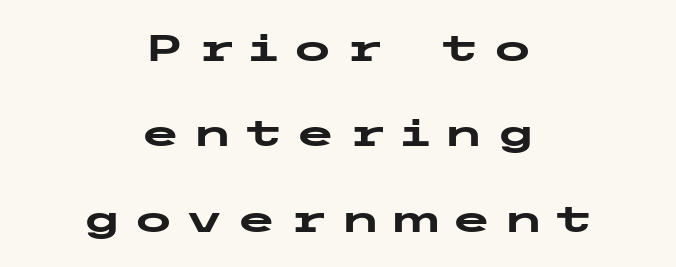
The image shows 37 px heavy, wide sans-serif type, upright; set centered, loose line spacing (2.31x), unusually wide letter spacing (+0.3 em), not underlined; low stroke contrast and a medium x-height.
